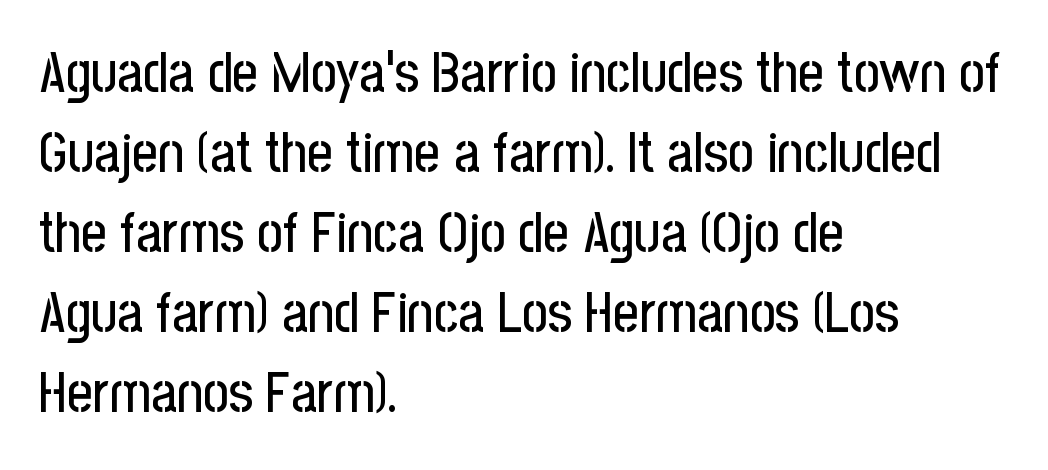
The image shows 56 px condensed sans-serif type, upright; set left-aligned, normal line spacing (1.43x), normal letter spacing, not underlined; low stroke contrast and a medium x-height.
